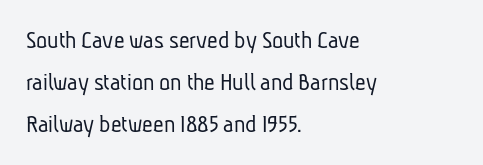
The font is comparable to plain body text, perhaps lighter. Look at the tracking — it's just the regular setting, nothing added. Short and long lines alike share a common starting point at left. Plain, unruled lines of type. Quick note: interline space is typical.
